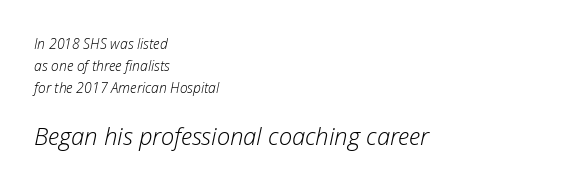
The image shows 24 px text type, italic (leaning right); set left-aligned, normal line spacing (1.57x), normal letter spacing, not underlined; the second (bottom) block is 1.71x larger.
